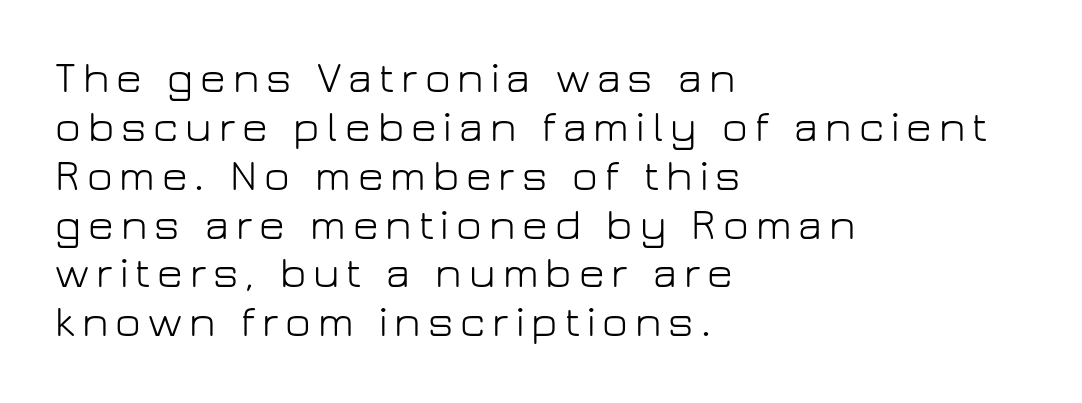
{"serif": "no", "italic": "no", "bold": "no", "weight": "light", "width": "normal", "stroke_contrast": "low", "x_height": "medium", "monospaced": "no", "underline": "no", "align": "left", "line_spacing": "tight", "line_spacing_ratio": 1.11, "glyph_px": 44}
